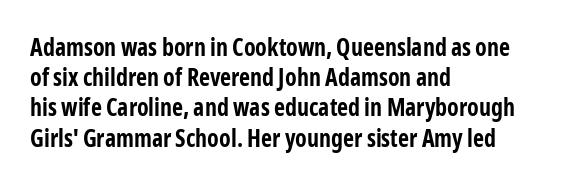
The ragged edge is on the right, which tells us the setting is flush left. The space beneath each line is pristine and unruled. This rendering leaves character spacing at its baseline value. The passage shown stacks its lines at a standard gap. Italic? Not at all — the glyphs are vertical. Emphasis by weight is at full strength: bold.
